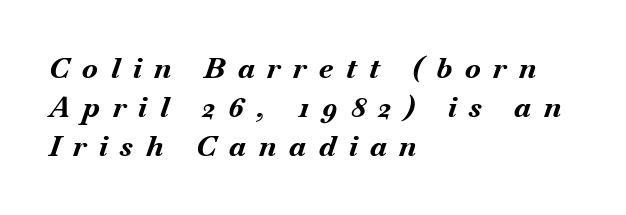
In terms of letterspacing, this is a distinctly airy, spread setting. Is this a fixed-width face? No — the glyphs have proportional, varying widths. Notice how the passage keeps a crisp vertical edge on the left only. No word sits above an underline. If you drew a line through each stem, it would be angled.
